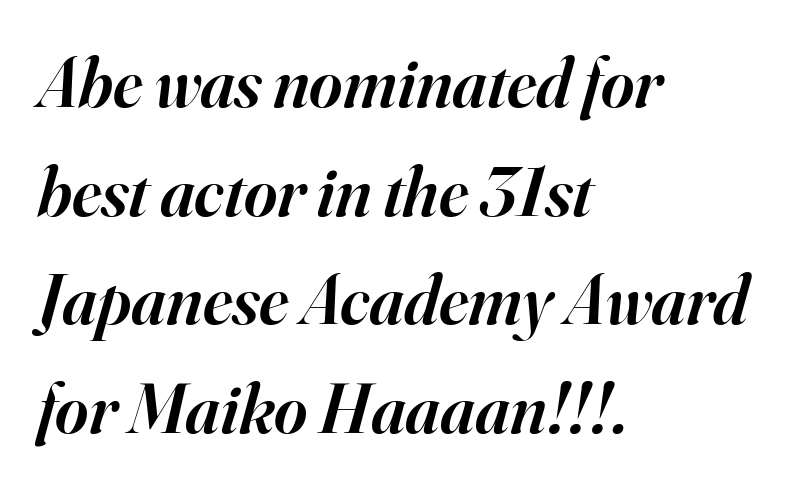
{"serif": "yes", "italic": "yes", "lean": "right", "slant_degrees": 16, "bold": "semi", "weight": "semibold", "width": "normal", "stroke_contrast": "high", "x_height": "small", "monospaced": "no", "underline": "no", "align": "left", "line_spacing": "normal", "line_spacing_ratio": 1.53, "letter_spacing": "normal", "letter_spacing_em": 0.0, "glyph_px": 71}
